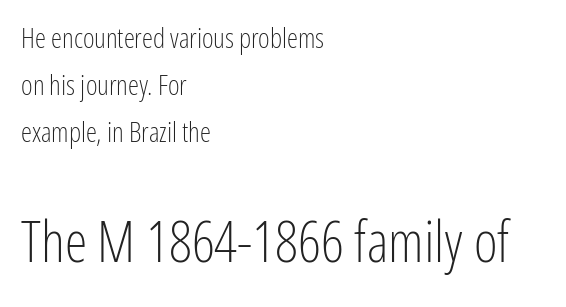
The letters look calm and open, with moderate or lighter stems. The strip under each line holds only bare page. The designer gave the closing block more size than the opening block. When letters stand straight like this, we call the style roman or upright. Between one letter and the next there's only the usual sliver of space. The designer left line spacing at the default.
